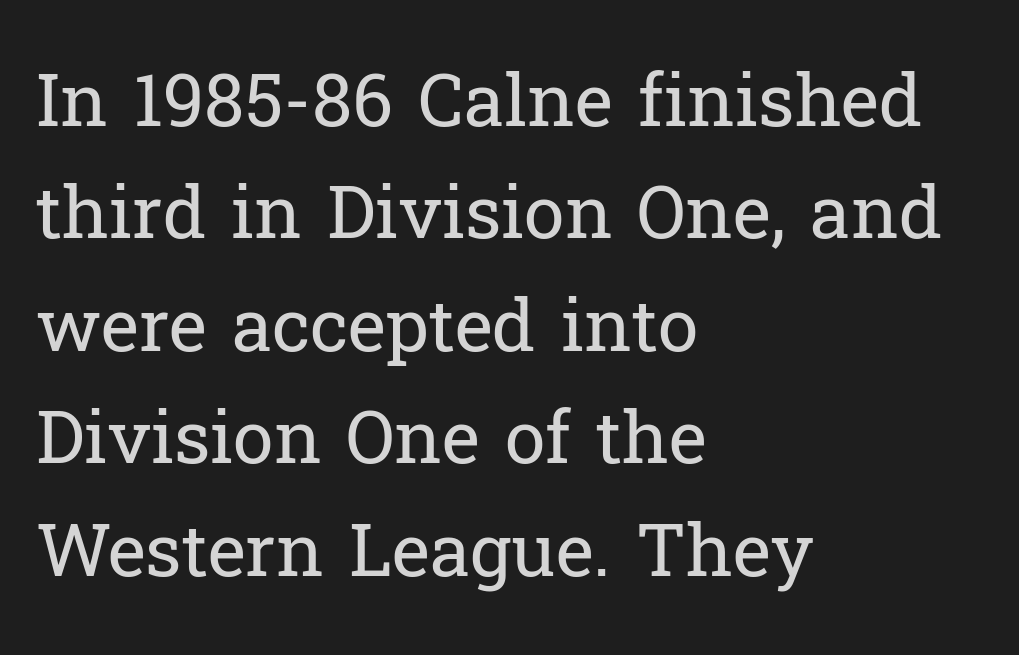
{"serif": "yes", "italic": "no", "bold": "no", "weight": "regular", "width": "normal", "stroke_contrast": "low", "x_height": "medium", "monospaced": "no", "underline": "no", "align": "left", "line_spacing": "normal", "line_spacing_ratio": 1.54, "letter_spacing": "normal", "letter_spacing_em": 0.0, "glyph_px": 73}
